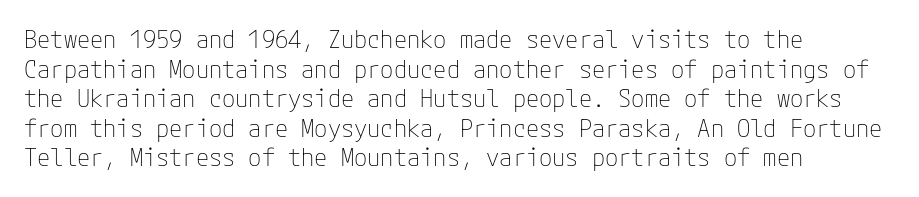
Q: Is the text bold? A: No.
Q: Is the text italic (slanted)? A: No, it is upright.
Q: Is the text underlined? A: No.
Q: How is the paragraph aligned? A: Left-aligned.
Q: Is the spacing between letters normal or unusually wide? A: Normal.
